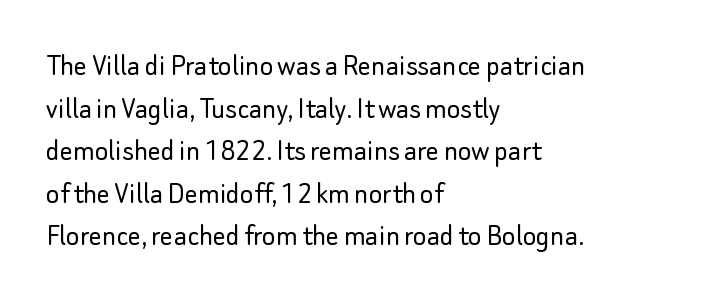
Q: Is the text bold? A: No.
Q: Is the text italic (slanted)? A: No, it is upright.
Q: Is the typeface a serif or a sans-serif typeface? A: Sans-serif.
Q: Is the text underlined? A: No.
Q: How is the paragraph aligned? A: Left-aligned.
Q: Is the spacing between letters normal or unusually wide? A: Normal.
Q: Is the spacing between lines tight, normal or loose? A: Normal.
Q: Width (condensed, normal, or wide)? A: Normal.
Q: Stroke contrast? A: Low.
Q: x-height? A: Small.
Q: Monospaced? A: No.
